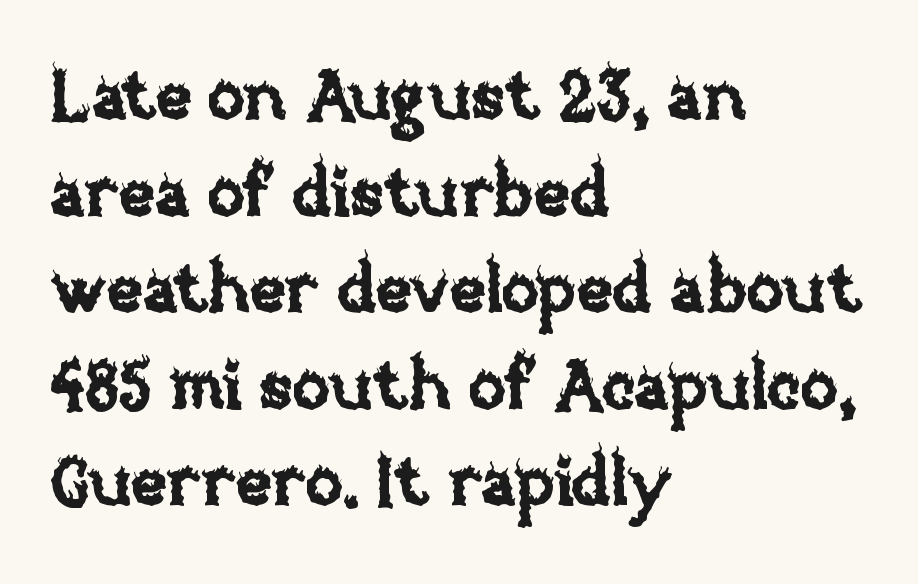
Q: Is the text italic (slanted)? A: No, it is upright.
Q: Is the text underlined? A: No.
Q: How is the paragraph aligned? A: Left-aligned.
Q: Is the spacing between letters normal or unusually wide? A: Normal.
Q: Is the spacing between lines tight, normal or loose? A: Normal.
Q: Width (condensed, normal, or wide)? A: Normal.
Q: Stroke contrast? A: Low.
Q: x-height? A: Large.
Q: Monospaced? A: No.
